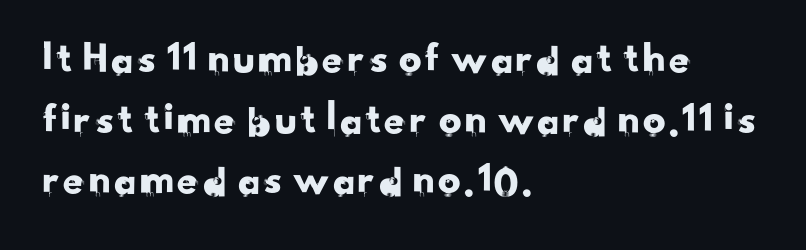
The image shows 45 px sans-serif type; set left-aligned, normal line spacing (1.35x), normal letter spacing, not underlined; low stroke contrast and a small x-height.
